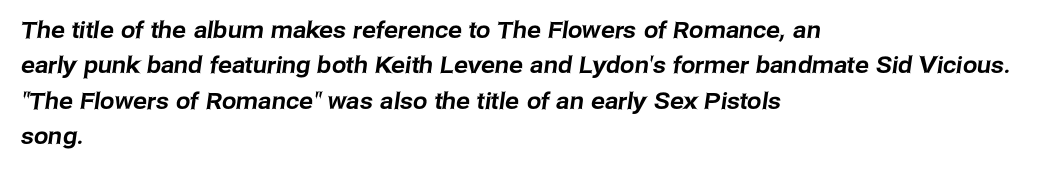
The image shows 23 px text type; set left-aligned, normal line spacing (1.54x), normal letter spacing, not underlined.
